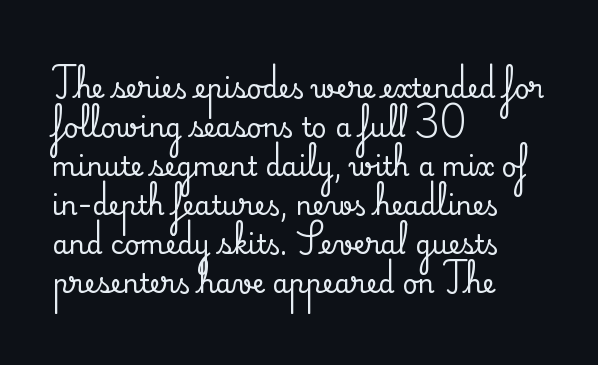
{"italic": "no", "underline": "no", "align": "left", "line_spacing": "normal", "line_spacing_ratio": 1.5, "letter_spacing": "normal", "letter_spacing_em": 0.0, "glyph_px": 26}
